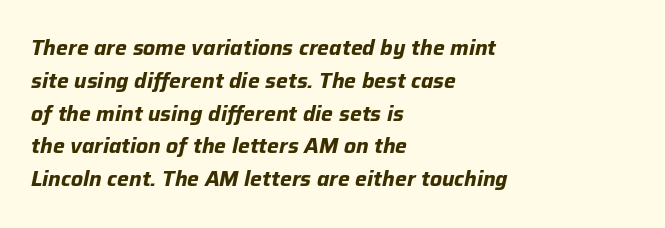
The image shows 21 px bold type, italic (leaning right); set left-aligned, normal line spacing (1.56x), normal letter spacing, not underlined.
